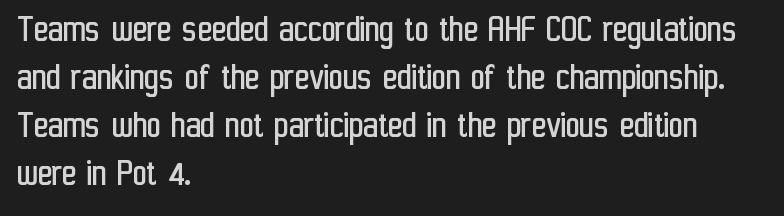
{"serif": "no", "italic": "no", "bold": "no", "weight": "regular", "width": "condensed", "stroke_contrast": "low", "x_height": "medium", "monospaced": "no", "underline": "no", "align": "left", "line_spacing_ratio": 1.23, "letter_spacing": "normal", "letter_spacing_em": 0.0, "glyph_px": 39}
